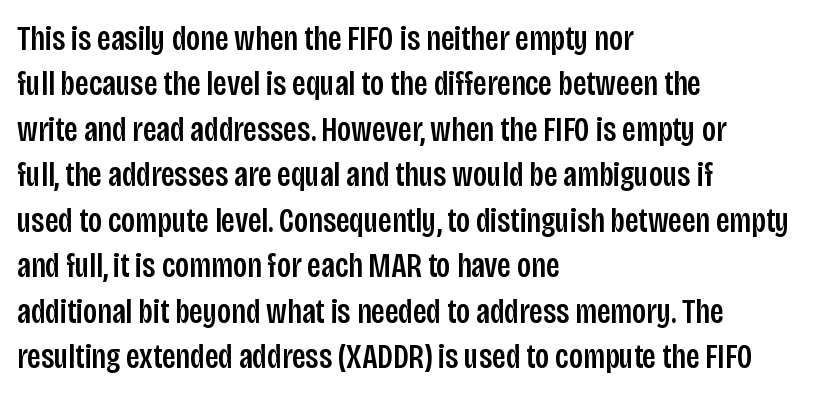
Q: Is the text italic (slanted)? A: No, it is upright.
Q: Is the typeface a serif or a sans-serif typeface? A: Sans-serif.
Q: Is the text underlined? A: No.
Q: How is the paragraph aligned? A: Left-aligned.
Q: Is the spacing between letters normal or unusually wide? A: Normal.
Q: Is the spacing between lines tight, normal or loose? A: Normal.
Q: Width (condensed, normal, or wide)? A: Condensed.
Q: Stroke contrast? A: Low.
Q: x-height? A: Large.
Q: Monospaced? A: No.
